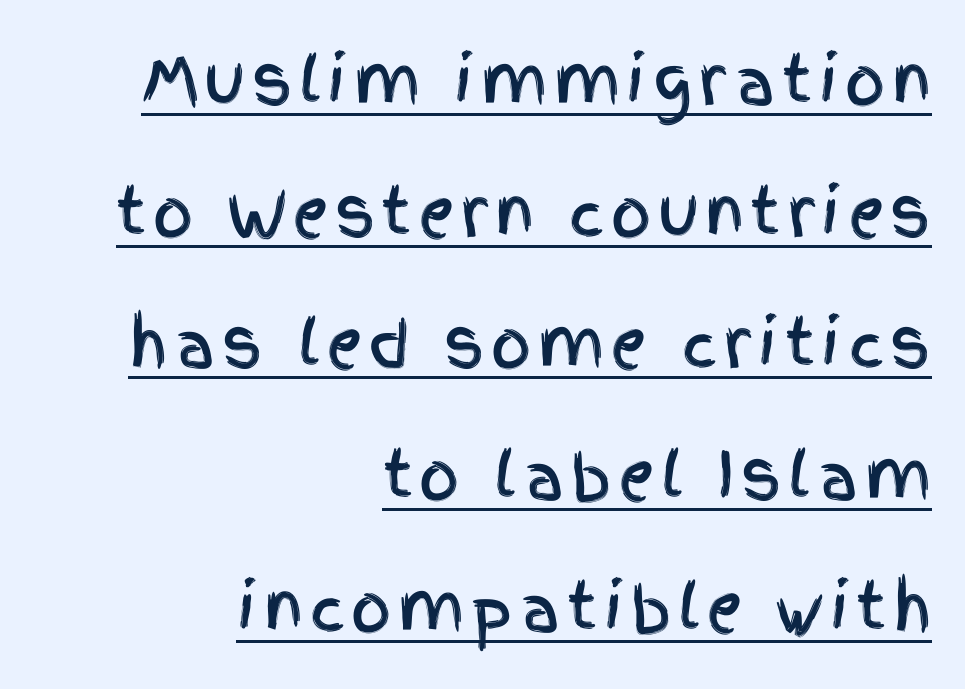
The image shows 63 px condensed sans-serif type, upright; set right-aligned, loose line spacing (2.09x), underlined; a large x-height.
